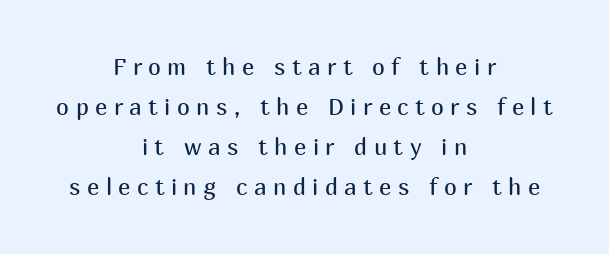
Q: Is the text bold? A: No.
Q: Is the text italic (slanted)? A: No, it is upright.
Q: Is the text underlined? A: No.
Q: How is the paragraph aligned? A: Centered.
Q: Is the spacing between letters normal or unusually wide? A: Unusually wide.
